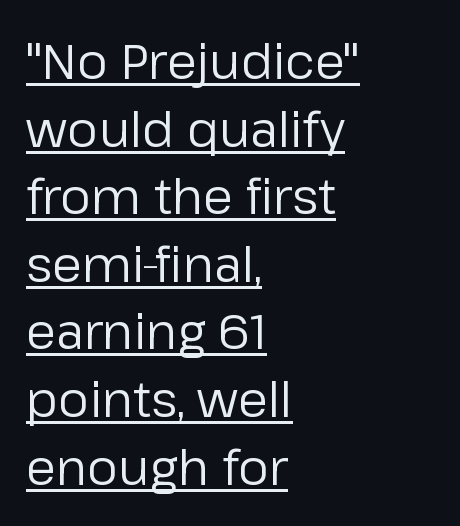
Q: Is the text bold? A: No.
Q: Is the text italic (slanted)? A: No, it is upright.
Q: Is the typeface a serif or a sans-serif typeface? A: Sans-serif.
Q: Is the text underlined? A: Yes.
Q: How is the paragraph aligned? A: Left-aligned.
Q: Is the spacing between letters normal or unusually wide? A: Normal.
Q: Is the spacing between lines tight, normal or loose? A: Normal.
Q: Width (condensed, normal, or wide)? A: Normal.
Q: Stroke contrast? A: Low.
Q: x-height? A: Medium.
Q: Monospaced? A: No.
